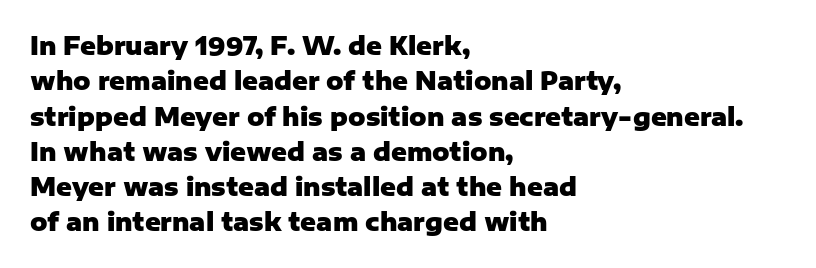
Q: Is the text bold? A: Yes.
Q: Is the text italic (slanted)? A: No, it is upright.
Q: Is the text underlined? A: No.
Q: How is the paragraph aligned? A: Left-aligned.
Q: Is the spacing between letters normal or unusually wide? A: Normal.
Q: Is the spacing between lines tight, normal or loose? A: Normal.
